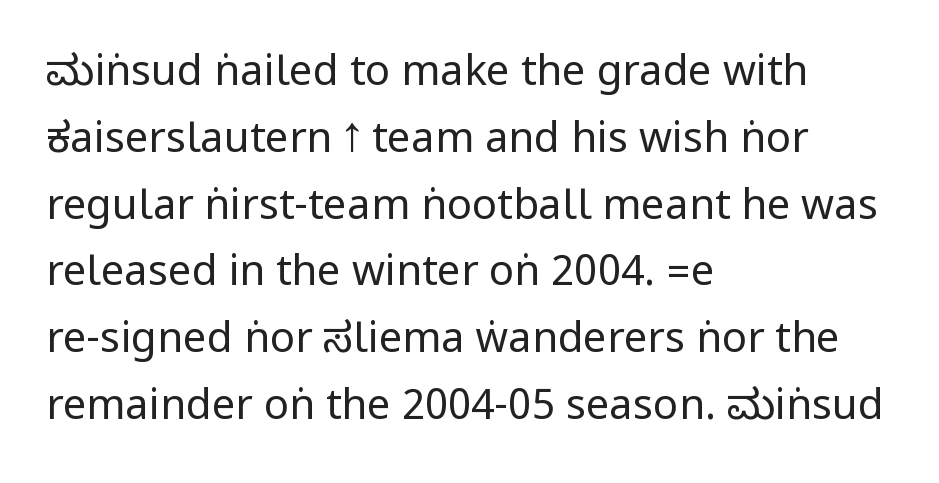
The image shows 42 px regular-weight, condensed sans-serif type, upright; set left-aligned, normal line spacing (1.59x), normal letter spacing, not underlined; low stroke contrast.
